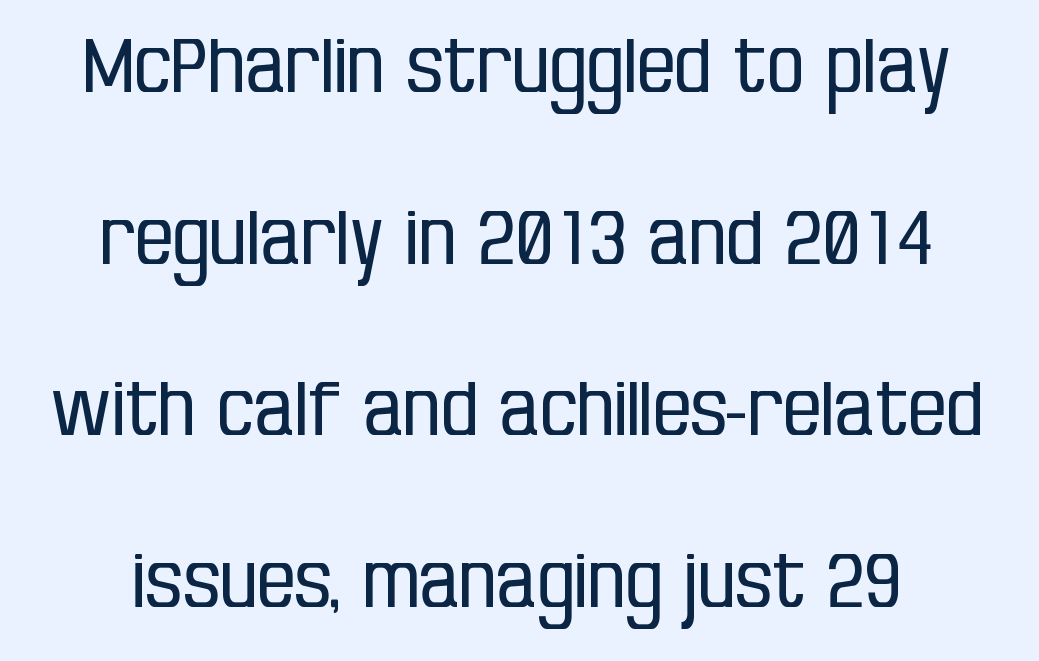
{"serif": "no", "italic": "no", "bold": "no", "weight": "regular", "width": "condensed", "stroke_contrast": "low", "x_height": "large", "monospaced": "no", "underline": "no", "line_spacing": "loose", "line_spacing_ratio": 2.29, "letter_spacing": "normal", "letter_spacing_em": 0.0, "glyph_px": 75}
